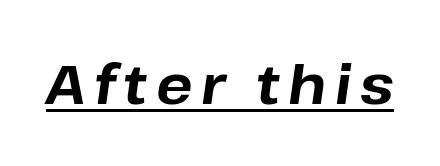
Q: Is the text bold? A: Yes.
Q: Is the text italic (slanted)? A: Yes, it leans right by about 8 degrees.
Q: Is the text underlined? A: Yes.
Q: Width (condensed, normal, or wide)? A: Normal.
Q: Stroke contrast? A: Low.
Q: x-height? A: Medium.
Q: Monospaced? A: No.
